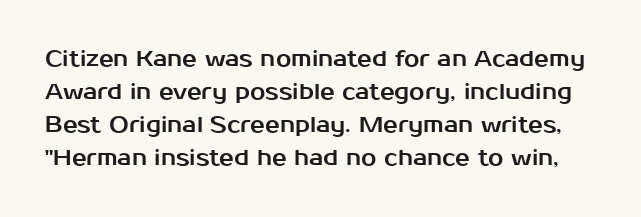
This sample uses an upright cut, with every glyph sitting square on the baseline. Tracking value appears to be zero — textbook default spacing. The passage shown stacks its lines at a standard gap. This rendering features lettering with no underline.
